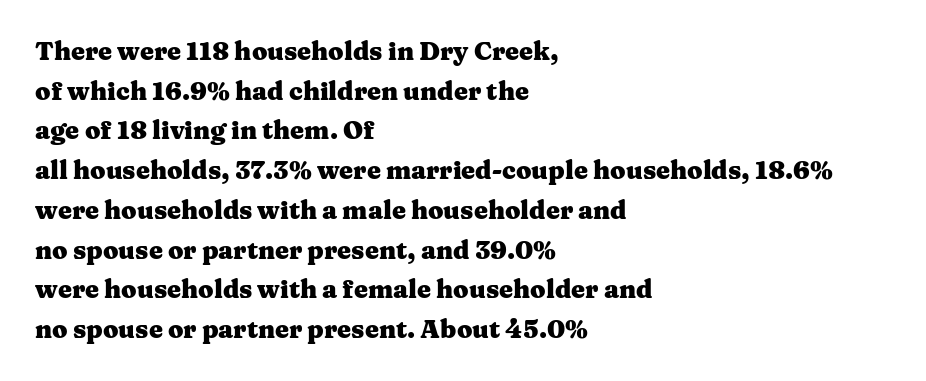
The words here are not underlined. Glyph-to-glyph distance matches everyday printed text. The rows are spaced the way most documents space them. The lettering holds an erect, upright posture throughout. Heavy-handed strokes throughout: this text is bold. Which margin do the lines hug? The left one — the right edge is uneven.
